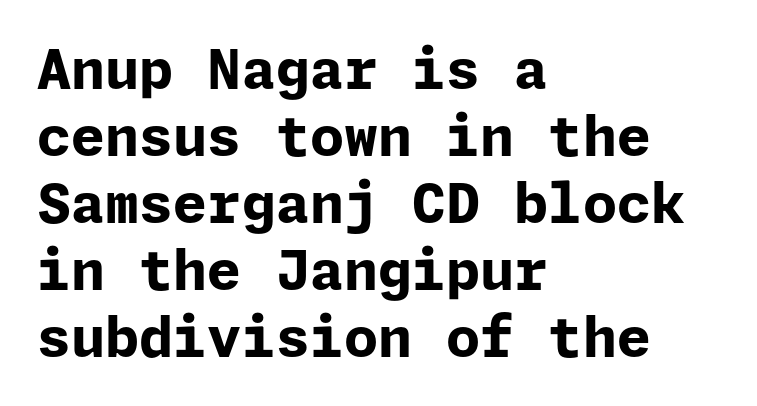
Plain, unruled lines of type. This rendering uses left alignment, leaving the right contour irregular. Nope, not italic — everything's standing straight. You'd pick this weight for a headline — it's a proper bold.
